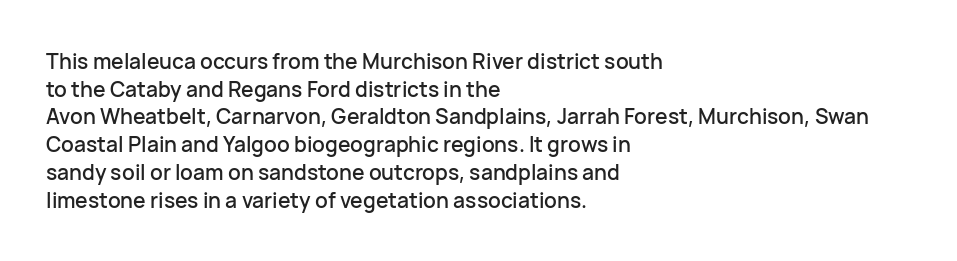
{"italic": "no", "underline": "no", "align": "left", "line_spacing": "normal", "line_spacing_ratio": 1.32, "letter_spacing": "normal", "letter_spacing_em": 0.0, "glyph_px": 21}
